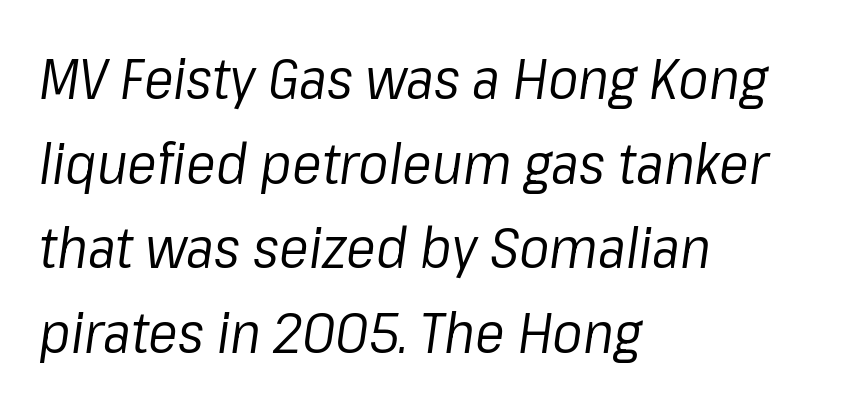
{"italic": "yes", "lean": "right", "slant_degrees": 8, "bold": "no", "weight": "regular", "width": "normal", "stroke_contrast": "low", "x_height": "medium", "monospaced": "no", "underline": "no", "align": "left", "line_spacing": "normal", "line_spacing_ratio": 1.51, "letter_spacing": "normal", "letter_spacing_em": 0.0, "glyph_px": 56}
